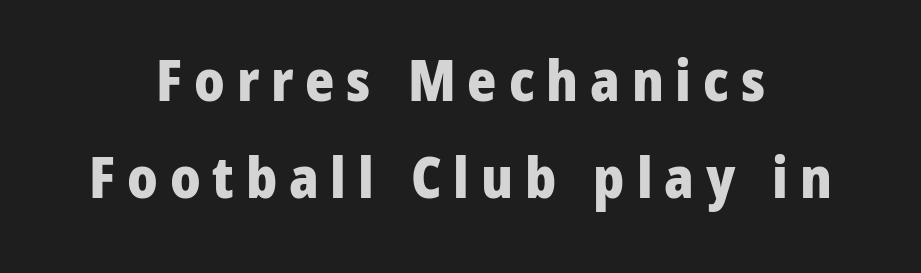
{"serif": "no", "italic": "no", "bold": "yes", "weight": "heavy", "width": "normal", "stroke_contrast": "low", "x_height": "medium", "monospaced": "no", "underline": "no", "align": "center", "line_spacing_ratio": 1.74, "letter_spacing": "wide", "letter_spacing_em": 0.21, "glyph_px": 56}
